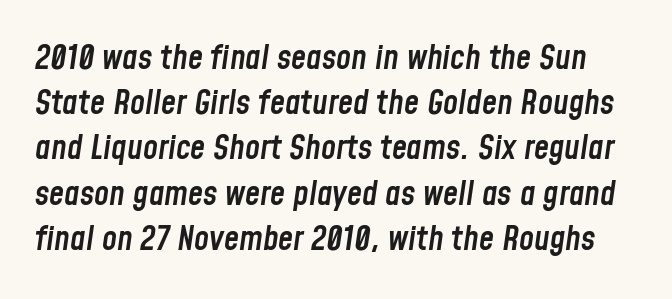
The image shows 34 px semibold, condensed type, italic (leaning right); set normal line spacing (1.33x), normal letter spacing, not underlined; low stroke contrast and a medium x-height.
